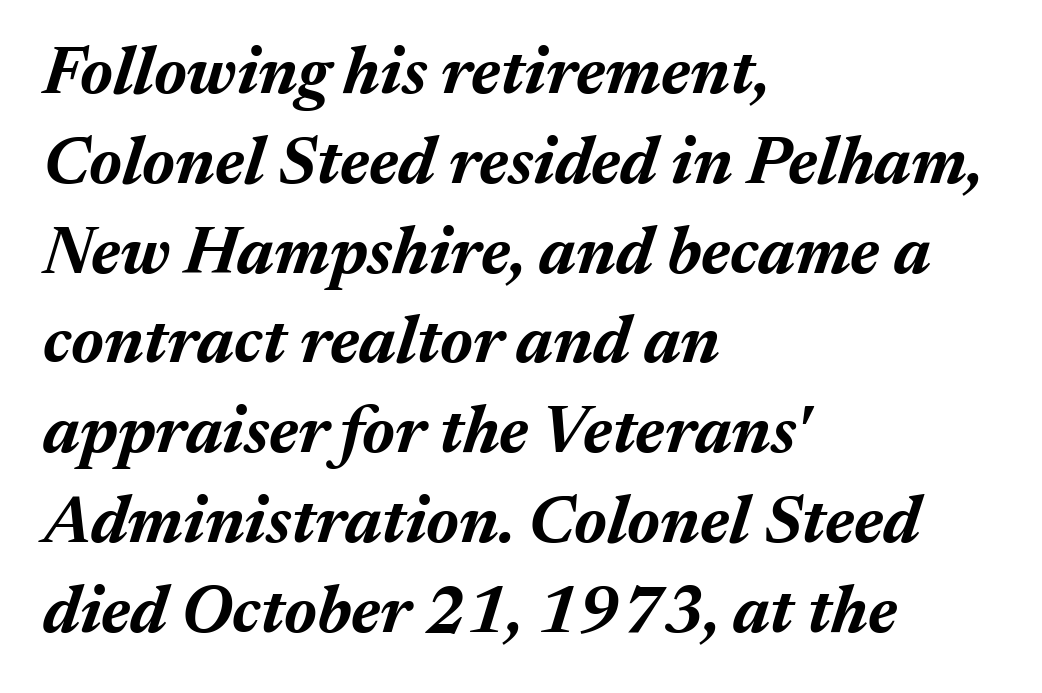
Decoration check: the copy has no underline. Successive baselines arrive at the customary interval. Between one letter and the next there's only the usual sliver of space. The passage shown leans; its letterforms are oblique. On the weight axis this lands at bold, roughly 700. Each letter keeps its own natural width here, so spacing adapts to shape.
